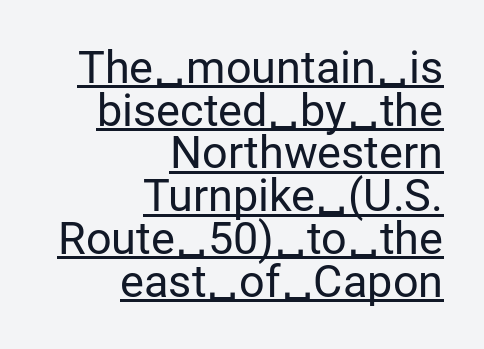
Is the type heavy? It reads as light-to-regular instead. Every row of glyphs terminates at an identical x-position on the right. Check the space under the baseline: a stroke is drawn there. The type sits square on the baseline with zero lean. The designer went with a sans here, leaving each stem footless. Tracking value appears to be zero — textbook default spacing.
